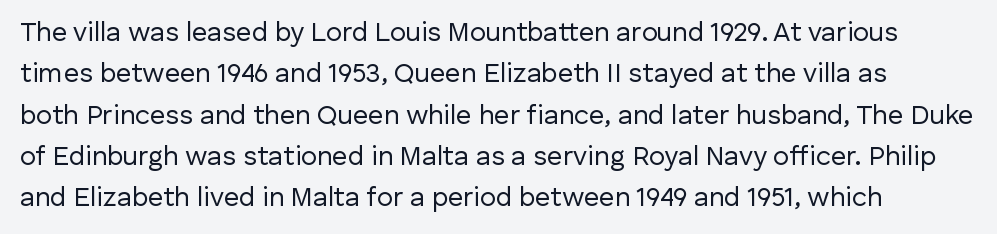
{"italic": "no", "bold": "no", "underline": "no", "line_spacing": "normal", "line_spacing_ratio": 1.53, "letter_spacing": "normal", "letter_spacing_em": 0.0, "glyph_px": 27}
